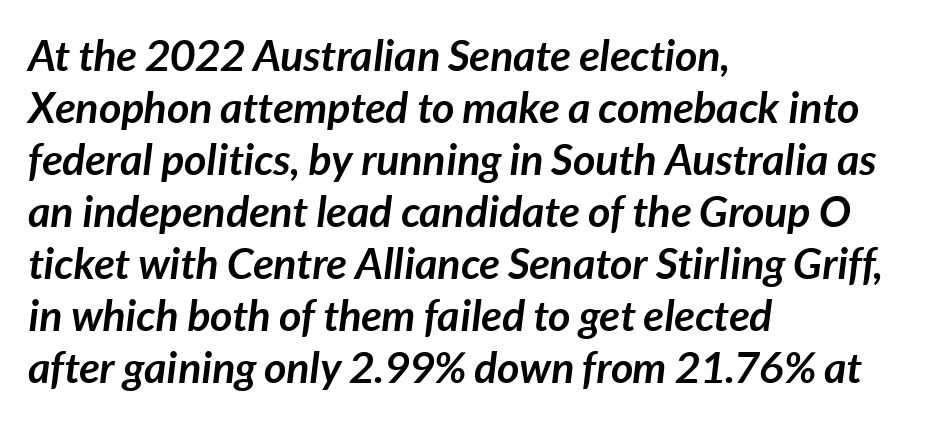
{"italic": "yes", "lean": "right", "slant_degrees": 7, "bold": "yes", "weight": "semibold", "width": "normal", "stroke_contrast": "low", "x_height": "medium", "monospaced": "no", "underline": "no", "align": "left", "line_spacing_ratio": 1.21, "letter_spacing": "normal", "letter_spacing_em": 0.0, "glyph_px": 43}
